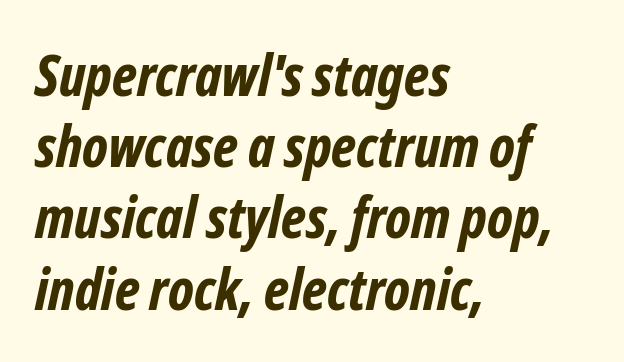
Stroke thickness is high; the sample reads as a true bold. What kind of face is this? One without serifs — a sans. A typesetter would call this leading conventional body-copy spacing. These lines are rendered in a variable-pitch font. Check the space under the baseline: it is left empty. Characters follow at the spacing the type designer built in.
